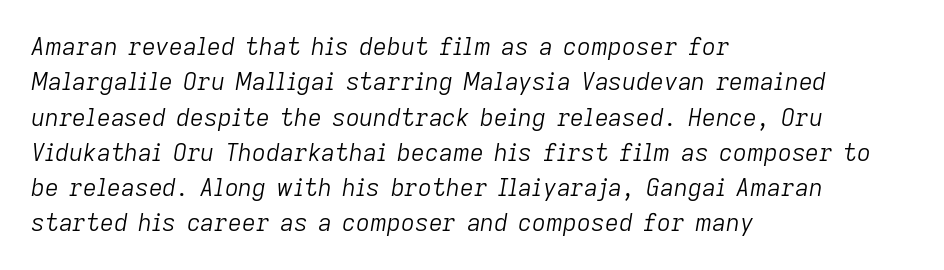
Letters rest on an invisible, unmarked baseline. Unbolded letterforms with no extra heft. Default kerning and tracking; the words read as compact shapes. An italicized treatment has been applied to the whole sample. Compared with a centered layout, this one pins lines to the left instead.
